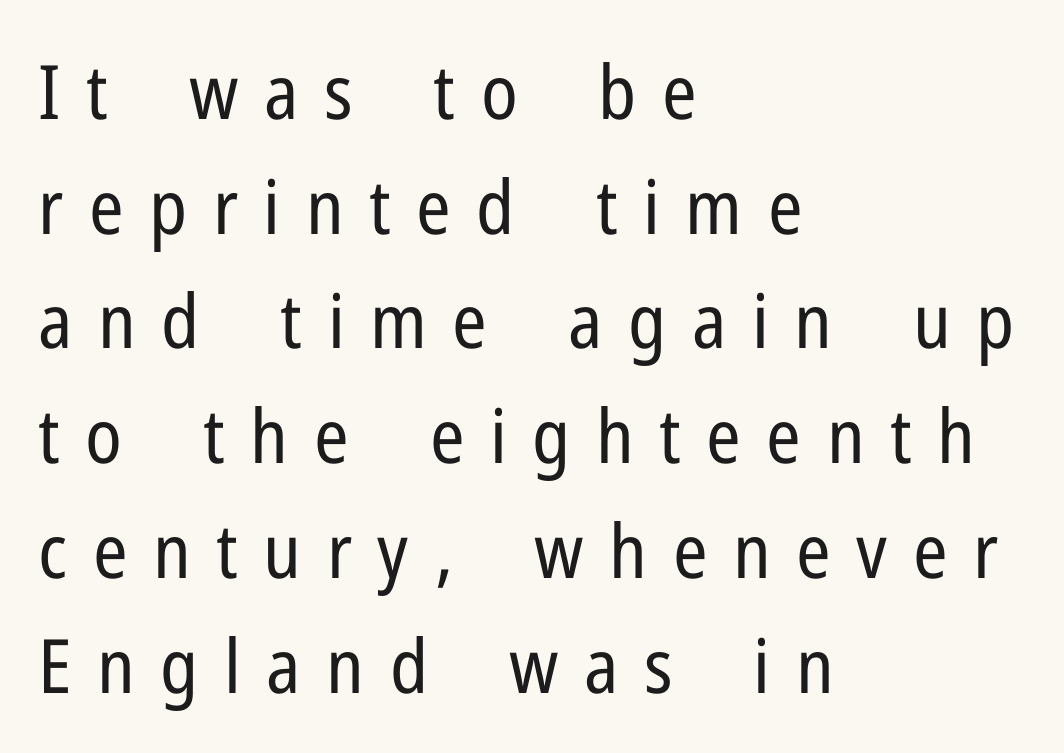
{"serif": "no", "italic": "no", "bold": "no", "weight": "regular", "width": "condensed", "stroke_contrast": "low", "x_height": "medium", "monospaced": "no", "underline": "no", "align": "left", "line_spacing": "normal", "line_spacing_ratio": 1.53, "letter_spacing": "wide", "letter_spacing_em": 0.34, "glyph_px": 75}
